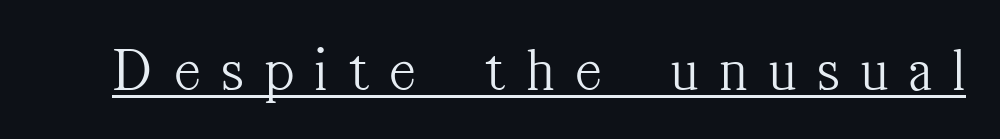
{"serif": "yes", "italic": "no", "bold": "no", "weight": "light", "width": "condensed", "stroke_contrast": "medium", "x_height": "medium", "monospaced": "no", "underline": "yes", "letter_spacing": "wide", "letter_spacing_em": 0.36, "glyph_px": 61}
